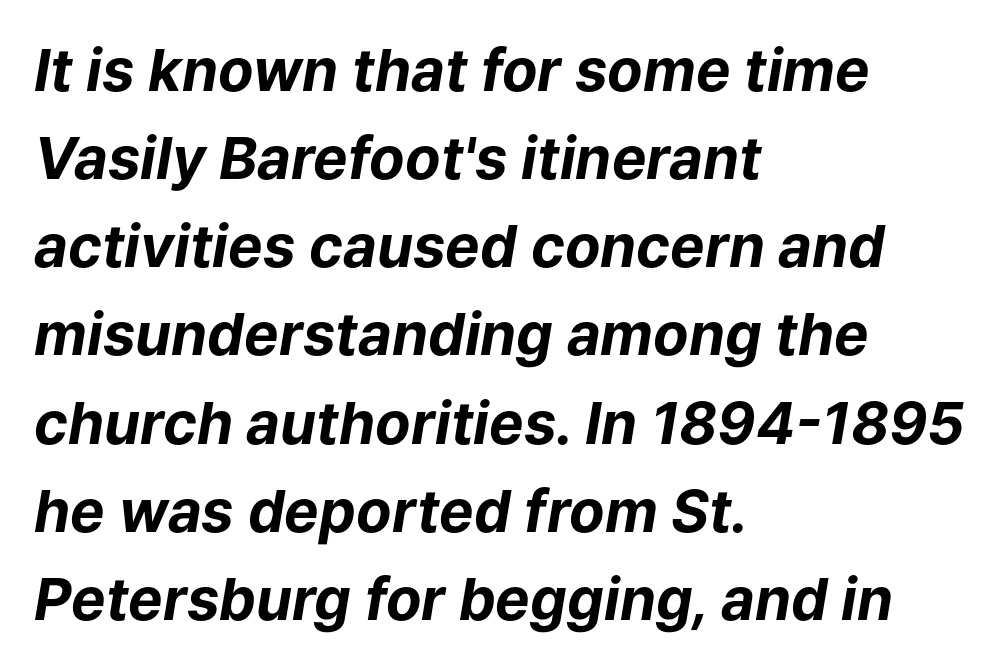
Q: Is the text bold? A: Yes.
Q: Is the text italic (slanted)? A: Yes, it leans right by about 9 degrees.
Q: Is the text underlined? A: No.
Q: How is the paragraph aligned? A: Left-aligned.
Q: Is the spacing between letters normal or unusually wide? A: Normal.
Q: Is the spacing between lines tight, normal or loose? A: Normal.
Q: Width (condensed, normal, or wide)? A: Normal.
Q: Stroke contrast? A: Low.
Q: x-height? A: Medium.
Q: Monospaced? A: No.
